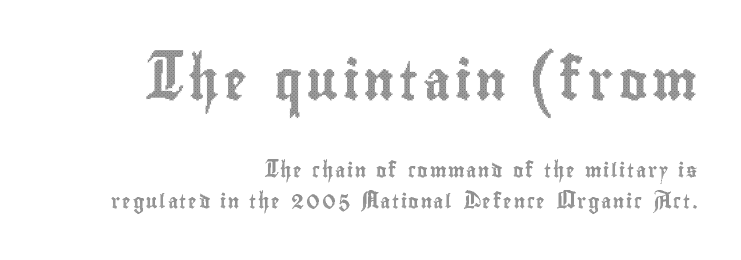
The image shows 38 px condensed type, upright; set right-aligned, loose line spacing (2.18x), not underlined; the first (top) block is 2.71x larger; a small x-height.
